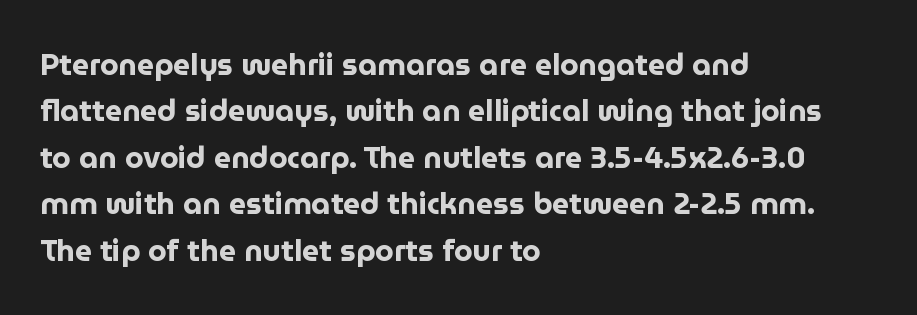
Q: Is the text bold? A: Yes.
Q: Is the text italic (slanted)? A: No, it is upright.
Q: Is the typeface a serif or a sans-serif typeface? A: Sans-serif.
Q: Is the text underlined? A: No.
Q: How is the paragraph aligned? A: Left-aligned.
Q: Is the spacing between letters normal or unusually wide? A: Normal.
Q: Is the spacing between lines tight, normal or loose? A: Normal.
Q: Width (condensed, normal, or wide)? A: Normal.
Q: Stroke contrast? A: Low.
Q: x-height? A: Medium.
Q: Monospaced? A: No.
